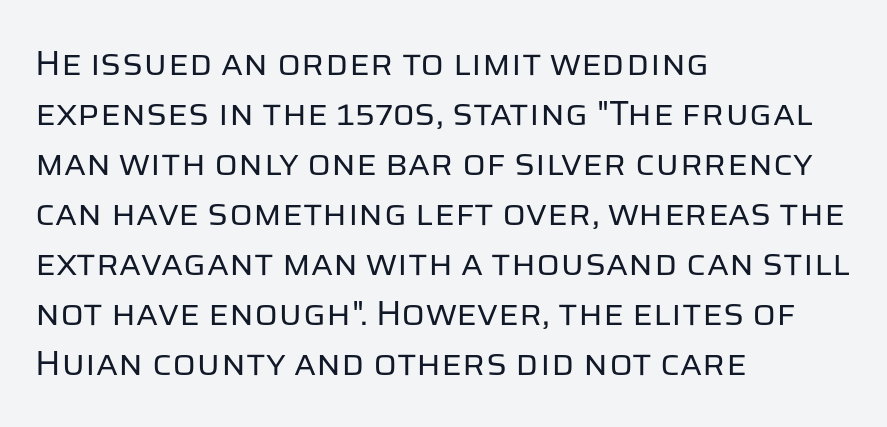
Q: Is the text bold? A: No.
Q: Is the text italic (slanted)? A: No, it is upright.
Q: Is the typeface a serif or a sans-serif typeface? A: Sans-serif.
Q: Is the text underlined? A: No.
Q: How is the paragraph aligned? A: Left-aligned.
Q: Is the spacing between letters normal or unusually wide? A: Normal.
Q: Is the spacing between lines tight, normal or loose? A: Normal.
Q: Width (condensed, normal, or wide)? A: Normal.
Q: Stroke contrast? A: Low.
Q: x-height? A: Large.
Q: Monospaced? A: No.
